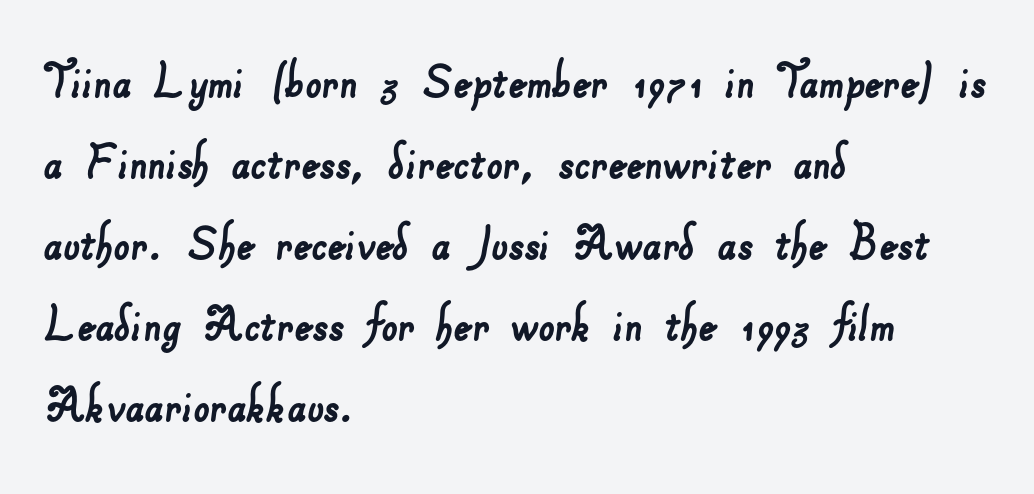
The image shows 57 px sans-serif type; set left-aligned, normal line spacing (1.42x), normal letter spacing, not underlined; low stroke contrast and a small x-height.
